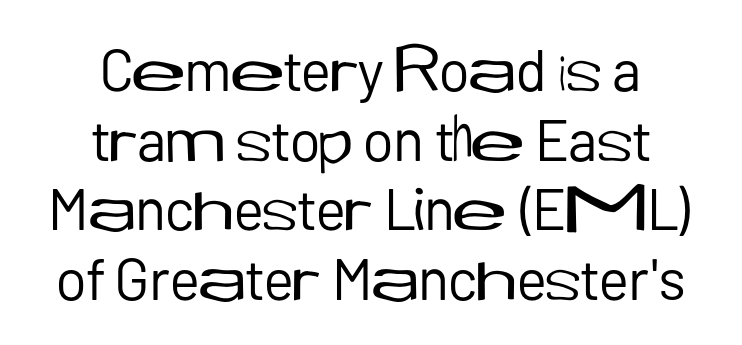
Think of a printed novel: that variable character pitch is what you see here. Each line is balanced around a shared central axis. Default kerning and tracking; the words read as compact shapes. These lines are composed in type without serifs.
